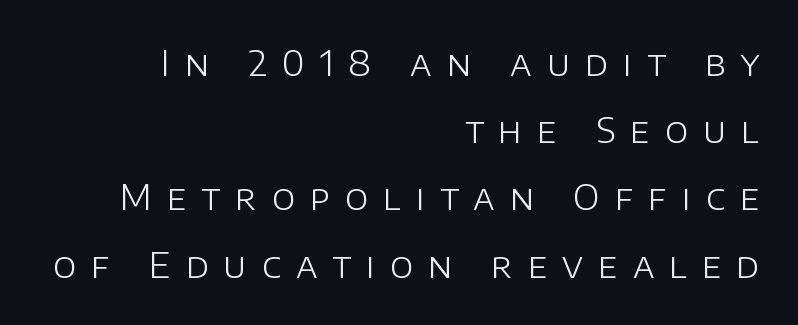
Q: Is the text bold? A: No.
Q: Is the text italic (slanted)? A: No, it is upright.
Q: Is the typeface a serif or a sans-serif typeface? A: Sans-serif.
Q: Is the text underlined? A: No.
Q: How is the paragraph aligned? A: Right-aligned.
Q: Is the spacing between letters normal or unusually wide? A: Unusually wide.
Q: Is the spacing between lines tight, normal or loose? A: Loose.
Q: Width (condensed, normal, or wide)? A: Normal.
Q: Stroke contrast? A: Low.
Q: x-height? A: Large.
Q: Monospaced? A: No.
